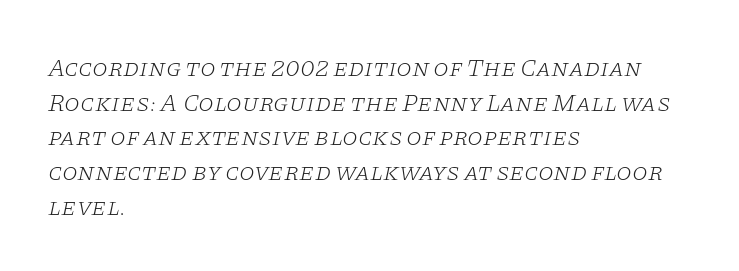
Q: Is the text bold? A: No.
Q: Is the text italic (slanted)? A: Yes, it leans right by about 11 degrees.
Q: Is the text underlined? A: No.
Q: How is the paragraph aligned? A: Left-aligned.
Q: Is the spacing between letters normal or unusually wide? A: Normal.
Q: Is the spacing between lines tight, normal or loose? A: Normal.
